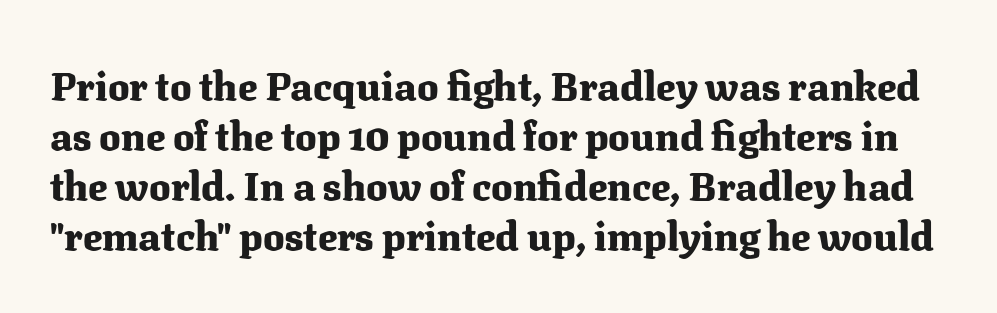
Q: Is the text bold? A: Yes.
Q: Is the text italic (slanted)? A: No, it is upright.
Q: Is the typeface a serif or a sans-serif typeface? A: Serif.
Q: Is the text underlined? A: No.
Q: Is the spacing between letters normal or unusually wide? A: Normal.
Q: Is the spacing between lines tight, normal or loose? A: Normal.
Q: Width (condensed, normal, or wide)? A: Normal.
Q: Stroke contrast? A: Medium.
Q: x-height? A: Medium.
Q: Monospaced? A: No.
